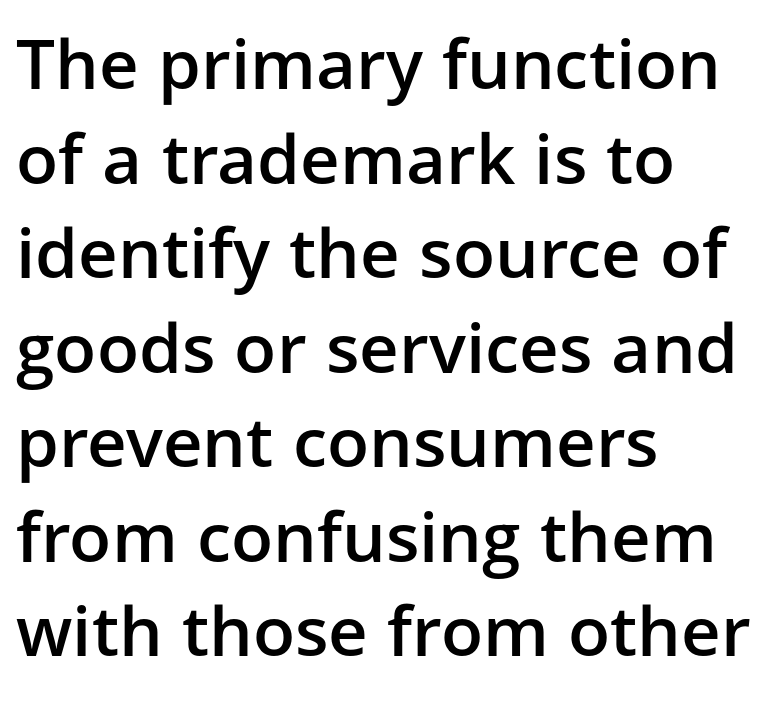
{"serif": "no", "italic": "no", "bold": "semi", "weight": "semibold", "width": "normal", "stroke_contrast": "low", "x_height": "medium", "monospaced": "no", "underline": "no", "align": "left", "line_spacing": "normal", "line_spacing_ratio": 1.37, "letter_spacing": "normal", "letter_spacing_em": 0.0, "glyph_px": 69}
